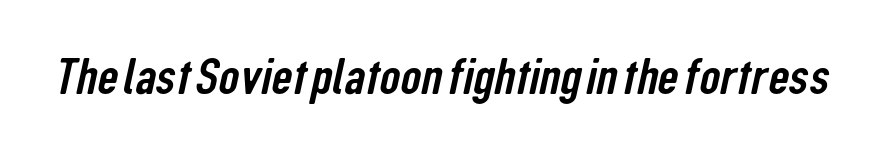
Q: Is the typeface a serif or a sans-serif typeface? A: Sans-serif.
Q: Is the text underlined? A: No.
Q: Is the spacing between letters normal or unusually wide? A: Normal.
Q: Width (condensed, normal, or wide)? A: Condensed.
Q: Stroke contrast? A: Low.
Q: x-height? A: Medium.
Q: Monospaced? A: No.
